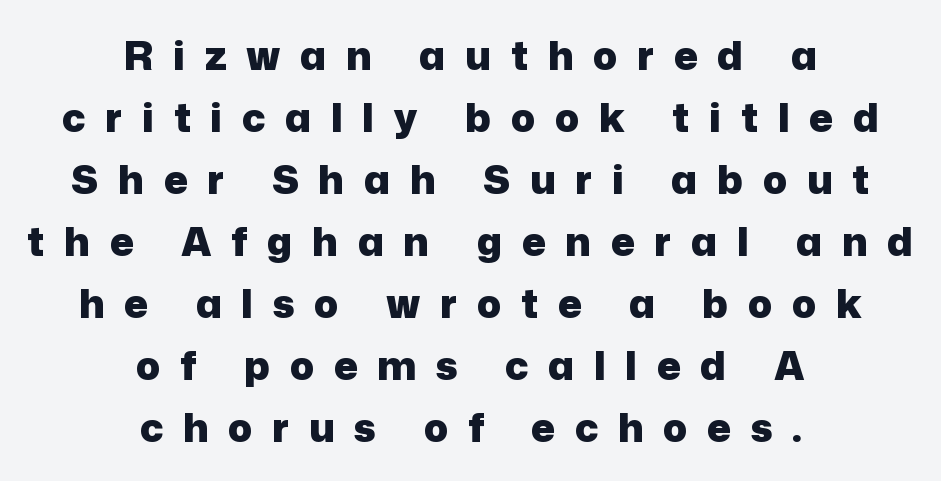
{"serif": "no", "italic": "no", "bold": "yes", "weight": "heavy", "width": "normal", "stroke_contrast": "low", "x_height": "medium", "monospaced": "no", "underline": "no", "align": "center", "line_spacing": "normal", "line_spacing_ratio": 1.55, "letter_spacing": "wide", "letter_spacing_em": 0.49, "glyph_px": 40}
